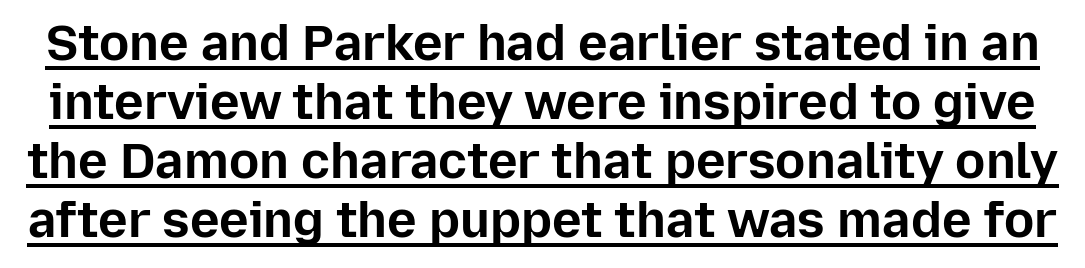
The image shows 50 px bold sans-serif type, upright; set line spacing 1.18x, normal letter spacing, underlined; low stroke contrast and a medium x-height.
